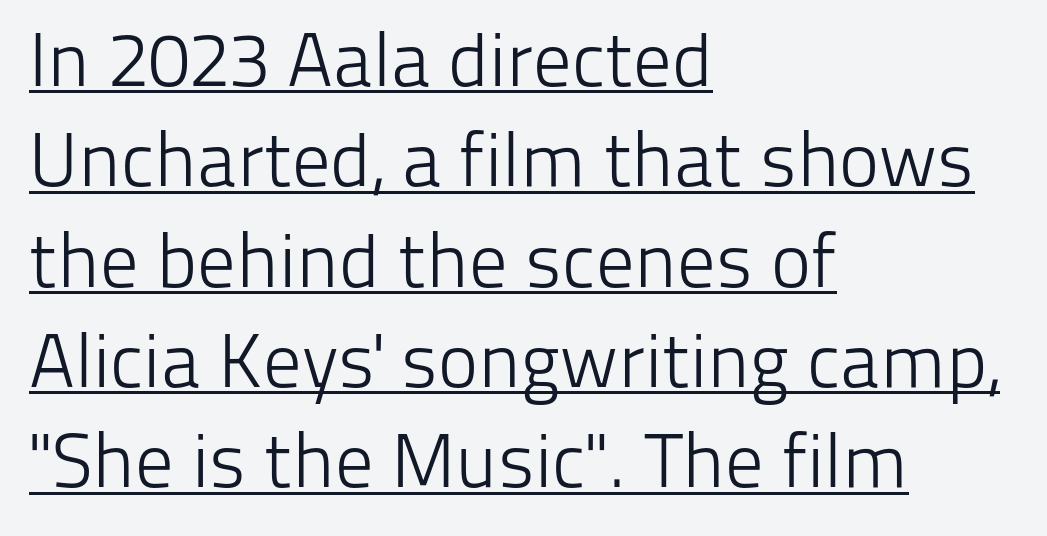
Letters have the restrained weight of plain body copy at most. Line beginnings align vertically; line endings do not. The passage shown is underscored from start to finish. You could not count columns in this text — the font is proportionally spaced.
